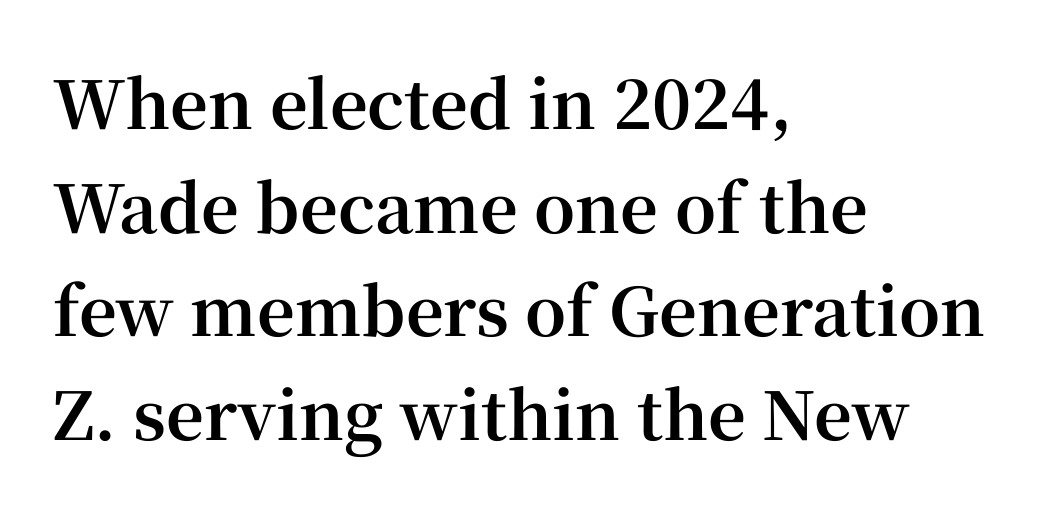
Q: Is the text bold? A: Yes.
Q: Is the text italic (slanted)? A: No, it is upright.
Q: Is the typeface a serif or a sans-serif typeface? A: Serif.
Q: Is the text underlined? A: No.
Q: How is the paragraph aligned? A: Left-aligned.
Q: Is the spacing between letters normal or unusually wide? A: Normal.
Q: Is the spacing between lines tight, normal or loose? A: Normal.
Q: Width (condensed, normal, or wide)? A: Normal.
Q: Stroke contrast? A: High.
Q: x-height? A: Medium.
Q: Monospaced? A: No.
